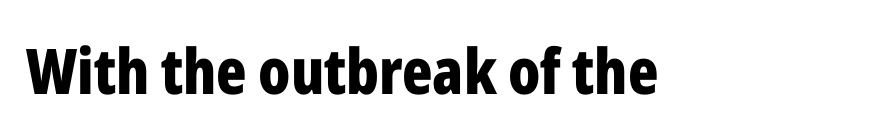
The face used here is a sans, in the tradition of grotesques and geometrics. Proportional: the letters do not fall into vertical columns. Honestly, there is no underline to notice here at all. Italic? Not at all — the glyphs are vertical.
